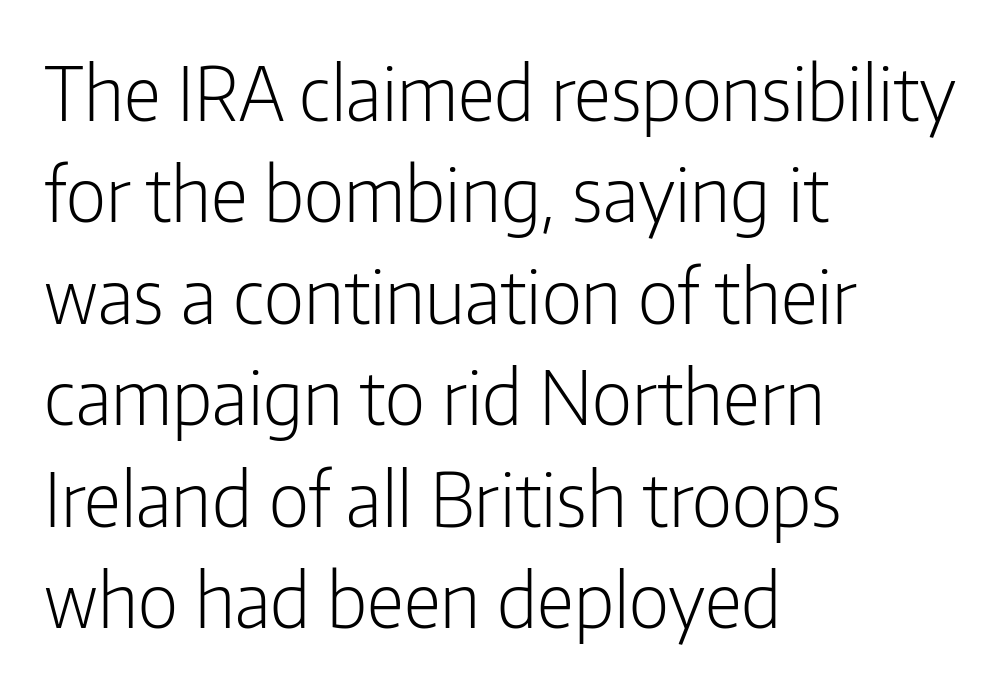
The letters stand upright; this is a roman face. Do the characters align in a grid? No, the font is proportional. Left-aligned paragraph, ragged on the right. This rendering features lettering with no underline. Unbolded letterforms with no extra heft.
